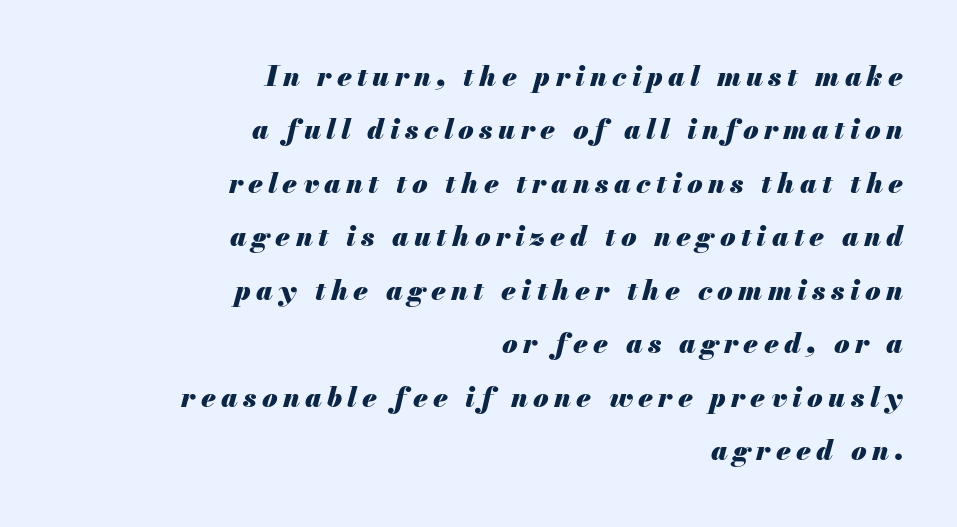
Rule under the text: the space is simply empty. Character widths vary here, with narrow letters taking less room than wide ones. Caption: multi-line text, flush right, ragged left. One glance says open: line gaps are wider than usual. Each glyph is drawn with heavy, bold strokes.
